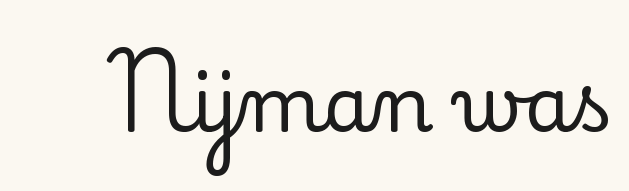
{"serif": "yes", "italic": "no", "width": "normal", "stroke_contrast": "low", "x_height": "small", "monospaced": "no", "underline": "no", "letter_spacing": "normal", "letter_spacing_em": 0.0, "glyph_px": 76}
